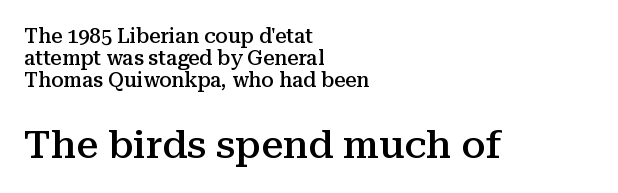
The glyphs are unaccompanied by any horizontal stroke below them. Reading down the block, your eye returns to a fixed left position each line. Do the characters align in a grid? No, the font is proportional. What stands out about the letter spacing? Nothing — it is the standard amount. In terms of weight, the rendering is demibold, just under bold.
